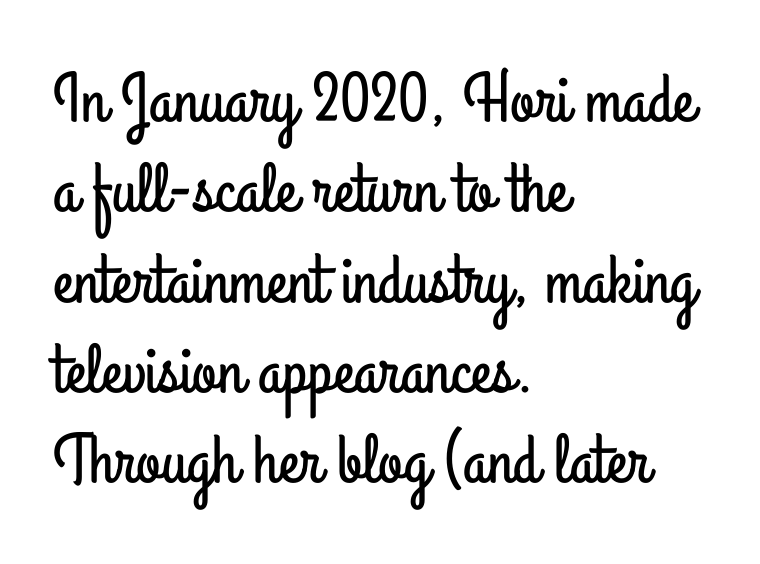
The image shows 70 px condensed sans-serif type, upright; set left-aligned, normal line spacing (1.29x), normal letter spacing, not underlined; low stroke contrast and a small x-height.
